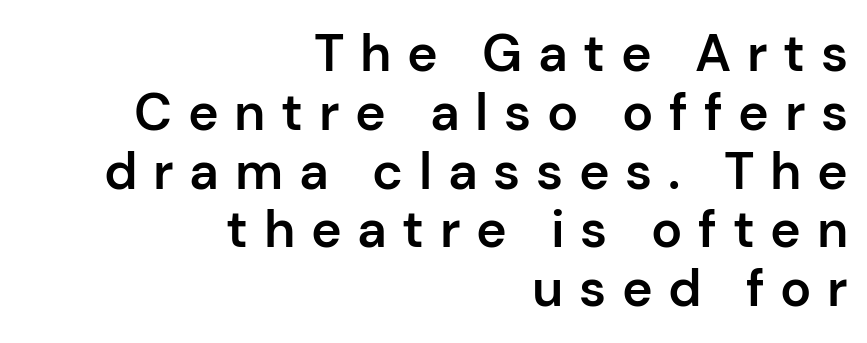
It's the straight-up-and-down kind of type. Is the letter spacing exaggerated? Yes — the characters are pushed far apart. Looks like regular typesetting: each glyph gets only the width it needs. The letters carry no serifs — their stems end cleanly without finishing strokes. The glyphs are unaccompanied by any horizontal stroke below them.
